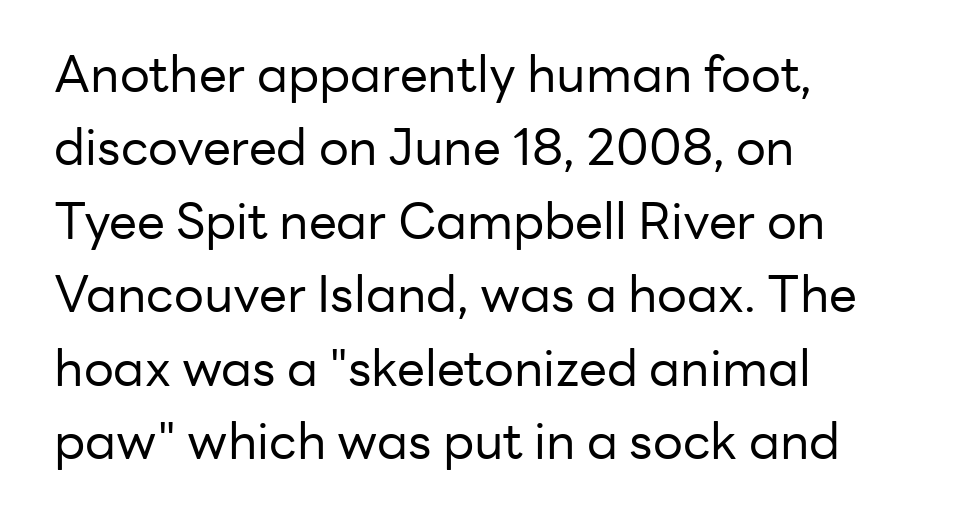
Q: Is the text bold? A: No.
Q: Is the text italic (slanted)? A: No, it is upright.
Q: Is the typeface a serif or a sans-serif typeface? A: Sans-serif.
Q: Is the text underlined? A: No.
Q: How is the paragraph aligned? A: Left-aligned.
Q: Is the spacing between letters normal or unusually wide? A: Normal.
Q: Is the spacing between lines tight, normal or loose? A: Normal.
Q: Width (condensed, normal, or wide)? A: Normal.
Q: Stroke contrast? A: Low.
Q: x-height? A: Medium.
Q: Monospaced? A: No.
